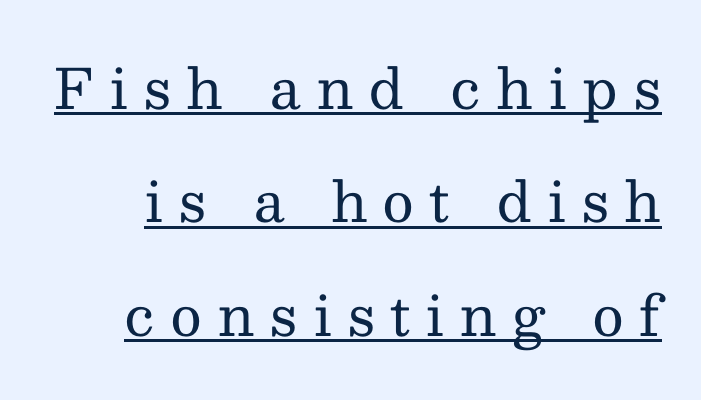
The lettering is marked with a stroke running underneath it. The face looks like a standard text weight, possibly lighter. Does the leading feel generous? Absolutely, it's lavish. These lines are rendered in a variable-pitch font. Characters follow at a spacing far wider than the type designer built in. Letterform terminals end in serifs throughout the passage.
